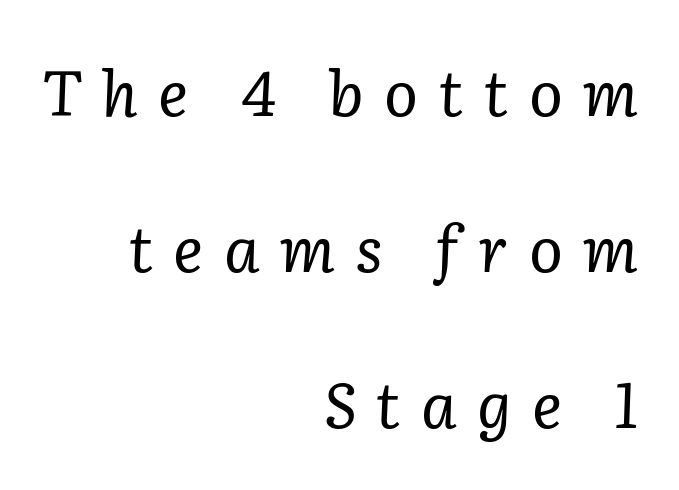
Q: Is the text bold? A: No.
Q: Is the text italic (slanted)? A: Yes, it leans right by about 2 degrees.
Q: Is the typeface a serif or a sans-serif typeface? A: Serif.
Q: Is the text underlined? A: No.
Q: How is the paragraph aligned? A: Right-aligned.
Q: Is the spacing between letters normal or unusually wide? A: Unusually wide.
Q: Is the spacing between lines tight, normal or loose? A: Loose.
Q: Width (condensed, normal, or wide)? A: Normal.
Q: Stroke contrast? A: Low.
Q: x-height? A: Medium.
Q: Monospaced? A: No.
